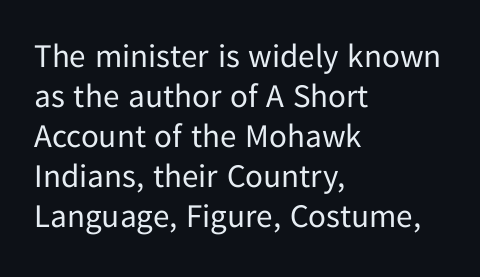
The image shows 33 px regular-weight sans-serif type, upright; set left-aligned, line spacing 1.21x, normal letter spacing, not underlined; low stroke contrast and a medium x-height.
